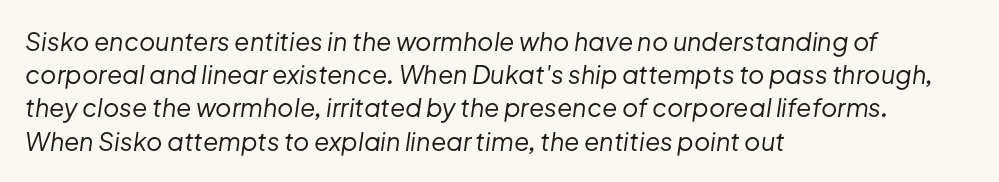
This sample is left-justified, so line endings fall wherever the words run out. This reads as an unemphasized weight, regular at the heaviest. Is there much room between lines? A standard amount, neither cramped nor airy. The strip under each line holds only bare page.
